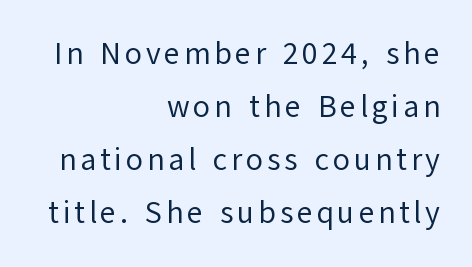
{"serif": "no", "italic": "no", "bold": "no", "weight": "regular", "width": "normal", "stroke_contrast": "low", "x_height": "medium", "monospaced": "no", "underline": "no", "align": "right", "line_spacing_ratio": 1.71, "glyph_px": 31}
